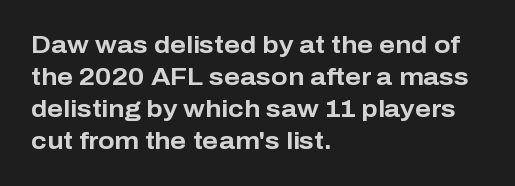
{"italic": "no", "bold": "yes", "underline": "no", "align": "left", "line_spacing": "normal", "line_spacing_ratio": 1.33, "letter_spacing": "normal", "letter_spacing_em": 0.0, "glyph_px": 24}
